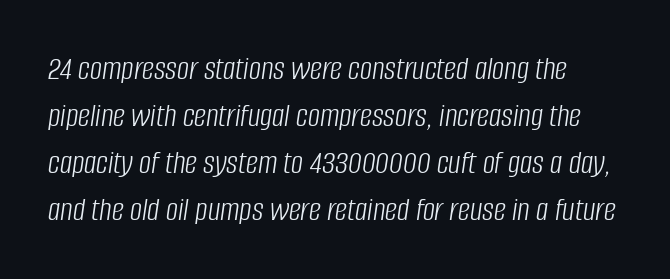
{"italic": "yes", "lean": "right", "slant_degrees": 8, "bold": "no", "weight": "light", "width": "condensed", "stroke_contrast": "low", "x_height": "large", "monospaced": "no", "underline": "no", "line_spacing": "normal", "line_spacing_ratio": 1.38, "letter_spacing": "normal", "letter_spacing_em": 0.0, "glyph_px": 34}
